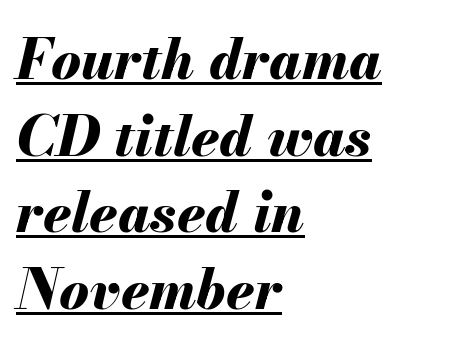
Q: Is the text bold? A: Yes.
Q: Is the text italic (slanted)? A: Yes, it leans right by about 13 degrees.
Q: Is the text underlined? A: Yes.
Q: How is the paragraph aligned? A: Left-aligned.
Q: Is the spacing between letters normal or unusually wide? A: Normal.
Q: Is the spacing between lines tight, normal or loose? A: Normal.
Q: Width (condensed, normal, or wide)? A: Normal.
Q: Stroke contrast? A: Medium.
Q: x-height? A: Small.
Q: Monospaced? A: No.
